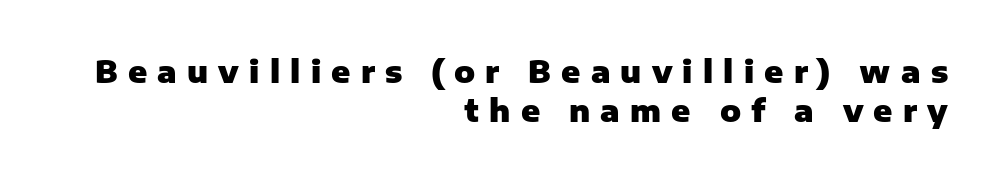
Q: Is the text bold? A: Yes.
Q: Is the text italic (slanted)? A: No, it is upright.
Q: Is the typeface a serif or a sans-serif typeface? A: Sans-serif.
Q: Is the text underlined? A: No.
Q: How is the paragraph aligned? A: Right-aligned.
Q: Is the spacing between letters normal or unusually wide? A: Unusually wide.
Q: Is the spacing between lines tight, normal or loose? A: Normal.
Q: Width (condensed, normal, or wide)? A: Normal.
Q: Stroke contrast? A: Low.
Q: x-height? A: Medium.
Q: Monospaced? A: No.
